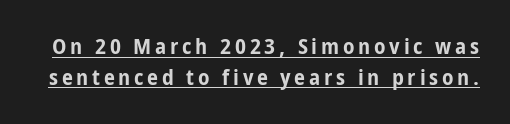
Descenders here cross a horizontal rule under the line. Baseline-to-baseline distance is the conventional proportion of letter height. Set as a true bold cut, around the 700 mark. Every character sits straight up, as roman type does.
